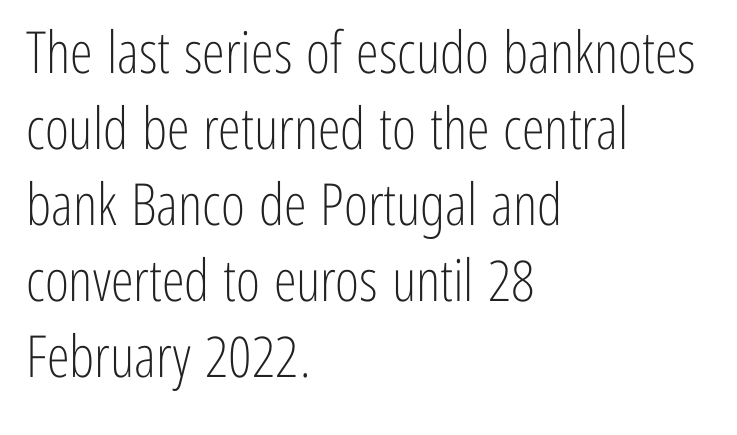
Q: Is the text bold? A: No.
Q: Is the text italic (slanted)? A: No, it is upright.
Q: Is the typeface a serif or a sans-serif typeface? A: Sans-serif.
Q: Is the text underlined? A: No.
Q: How is the paragraph aligned? A: Left-aligned.
Q: Is the spacing between letters normal or unusually wide? A: Normal.
Q: Is the spacing between lines tight, normal or loose? A: Normal.
Q: Width (condensed, normal, or wide)? A: Condensed.
Q: Stroke contrast? A: Low.
Q: x-height? A: Medium.
Q: Monospaced? A: No.
